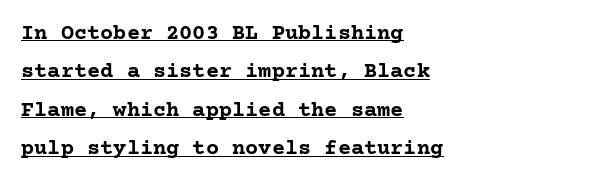
Q: Is the text bold? A: Yes.
Q: Is the text italic (slanted)? A: No, it is upright.
Q: Is the text underlined? A: Yes.
Q: How is the paragraph aligned? A: Left-aligned.
Q: Is the spacing between letters normal or unusually wide? A: Normal.
